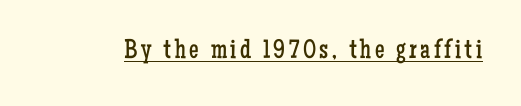
Q: Is the text bold? A: No.
Q: Is the text italic (slanted)? A: No, it is upright.
Q: Is the text underlined? A: Yes.
